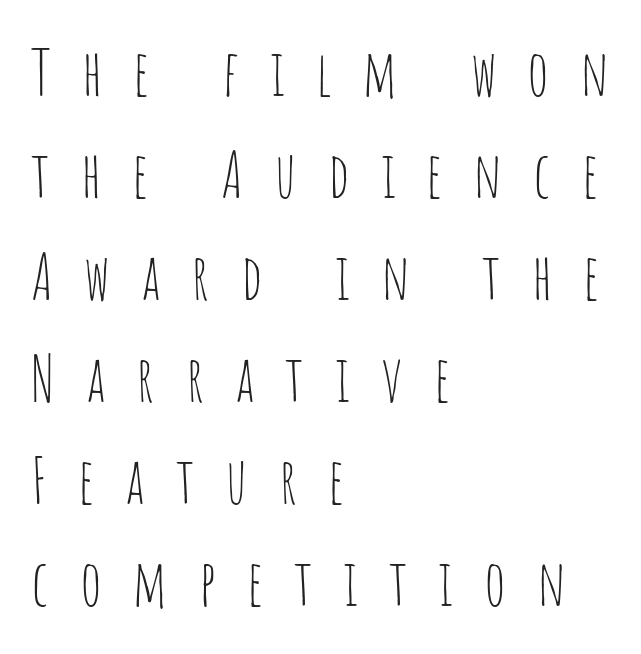
Q: Is the text bold? A: No.
Q: Is the text italic (slanted)? A: No, it is upright.
Q: Is the typeface a serif or a sans-serif typeface? A: Sans-serif.
Q: Is the text underlined? A: No.
Q: How is the paragraph aligned? A: Left-aligned.
Q: Is the spacing between letters normal or unusually wide? A: Unusually wide.
Q: Is the spacing between lines tight, normal or loose? A: Normal.
Q: Width (condensed, normal, or wide)? A: Condensed.
Q: Stroke contrast? A: Low.
Q: x-height? A: Large.
Q: Monospaced? A: No.
